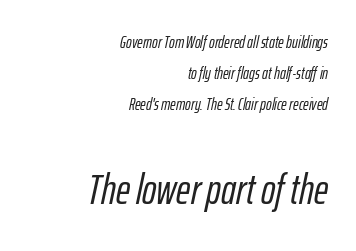
The image shows 43 px condensed type, italic (leaning right); set right-aligned, line spacing 1.81x, normal letter spacing, not underlined; the second (bottom) block is 2.53x larger; low stroke contrast and a medium x-height.
